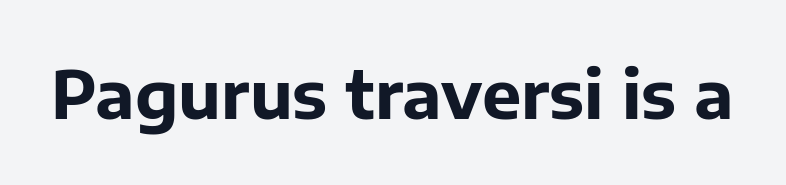
The image shows 66 px bold sans-serif type, upright; set normal letter spacing, not underlined; low stroke contrast and a medium x-height.
